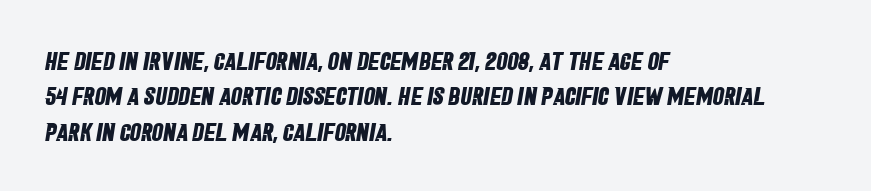
{"bold": "yes", "underline": "no", "align": "left", "line_spacing": "normal", "line_spacing_ratio": 1.42, "letter_spacing": "normal", "letter_spacing_em": 0.0, "glyph_px": 25}
